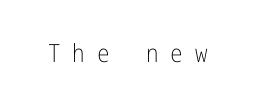
{"italic": "no", "bold": "no", "underline": "no", "letter_spacing": "wide", "letter_spacing_em": 0.48, "glyph_px": 25}
